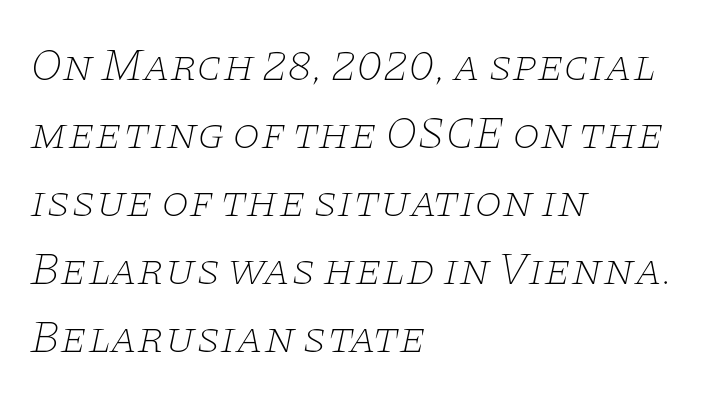
{"serif": "yes", "italic": "yes", "lean": "right", "slant_degrees": 11, "bold": "no", "weight": "thin", "width": "wide", "stroke_contrast": "low", "x_height": "large", "monospaced": "no", "underline": "no", "align": "left", "line_spacing": "normal", "line_spacing_ratio": 1.51, "letter_spacing": "normal", "letter_spacing_em": 0.0, "glyph_px": 45}
